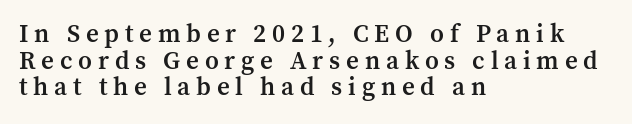
The image shows 25 px text type, upright; set left-aligned, tight line spacing (1.07x), unusually wide letter spacing (+0.23 em), not underlined.
